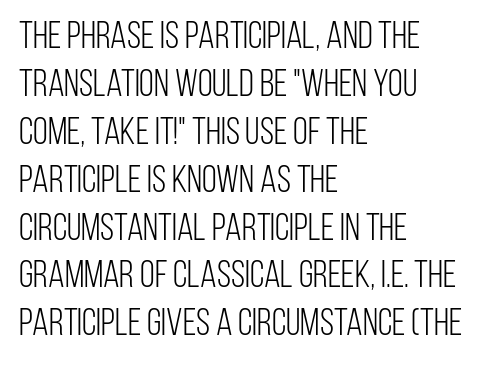
{"serif": "no", "italic": "no", "bold": "no", "weight": "light", "width": "condensed", "stroke_contrast": "low", "x_height": "large", "monospaced": "no", "underline": "no", "align": "left", "line_spacing": "normal", "line_spacing_ratio": 1.26, "letter_spacing": "normal", "letter_spacing_em": 0.0, "glyph_px": 38}
